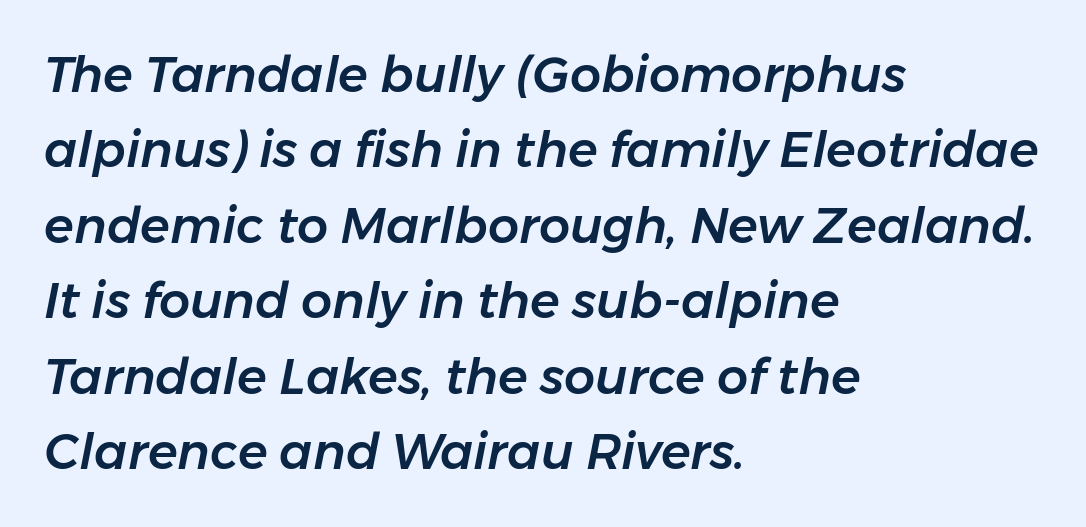
{"italic": "yes", "lean": "right", "slant_degrees": 11, "width": "normal", "stroke_contrast": "low", "x_height": "medium", "monospaced": "no", "underline": "no", "align": "left", "line_spacing": "normal", "line_spacing_ratio": 1.54, "letter_spacing": "normal", "letter_spacing_em": 0.0, "glyph_px": 49}
